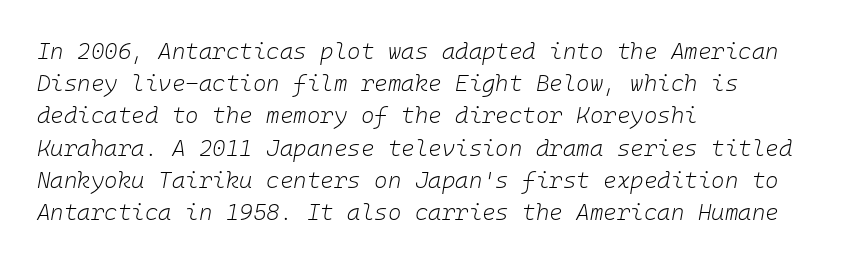
Q: Is the text bold? A: No.
Q: Is the text italic (slanted)? A: Yes, it leans right by about 10 degrees.
Q: Is the text underlined? A: No.
Q: How is the paragraph aligned? A: Left-aligned.
Q: Is the spacing between letters normal or unusually wide? A: Normal.
Q: Is the spacing between lines tight, normal or loose? A: Normal.
